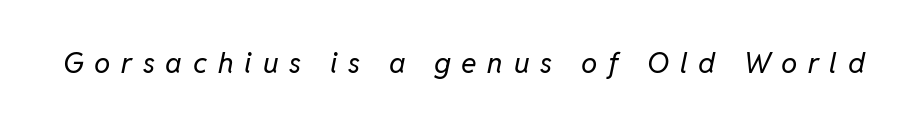
{"italic": "yes", "lean": "right", "slant_degrees": 11, "bold": "no", "weight": "regular", "width": "normal", "stroke_contrast": "low", "x_height": "medium", "monospaced": "no", "underline": "no", "letter_spacing": "wide", "letter_spacing_em": 0.37, "glyph_px": 29}
